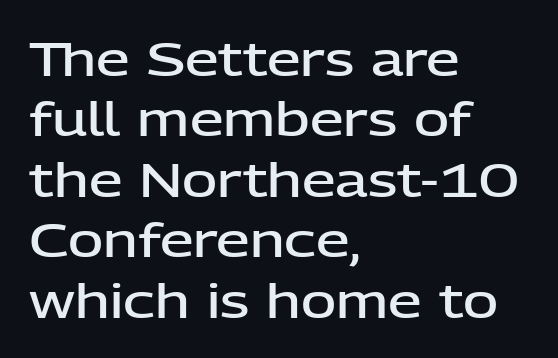
{"serif": "no", "italic": "no", "bold": "semi", "weight": "semibold", "width": "normal", "stroke_contrast": "low", "x_height": "medium", "monospaced": "no", "underline": "no", "align": "left", "line_spacing": "normal", "line_spacing_ratio": 1.26, "letter_spacing": "normal", "letter_spacing_em": 0.0, "glyph_px": 48}
